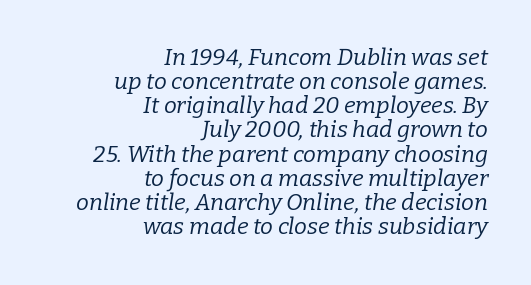
{"italic": "yes", "lean": "right", "slant_degrees": 9, "bold": "no", "underline": "no", "align": "right", "line_spacing": "tight", "line_spacing_ratio": 1.05, "letter_spacing": "normal", "letter_spacing_em": 0.0, "glyph_px": 23}
